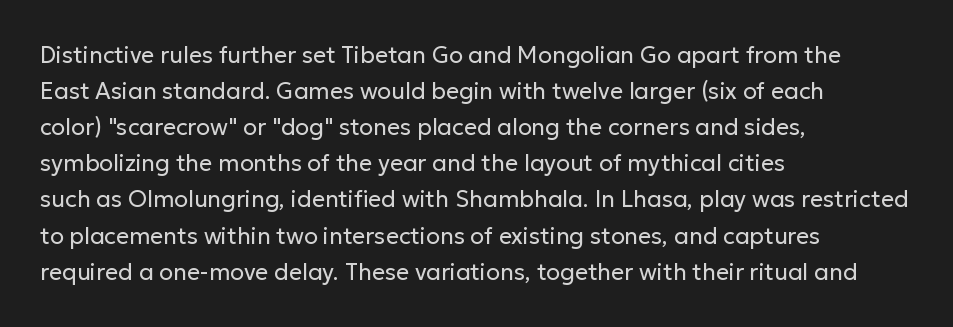
The image shows 23 px text type, upright; set left-aligned, normal line spacing (1.57x), normal letter spacing, not underlined.
